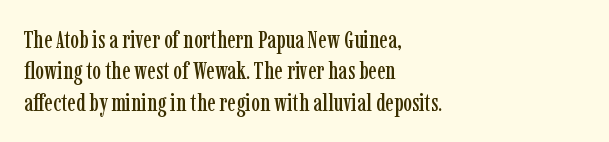
Q: Is the text italic (slanted)? A: No, it is upright.
Q: Is the text underlined? A: No.
Q: How is the paragraph aligned? A: Left-aligned.
Q: Is the spacing between letters normal or unusually wide? A: Normal.
Q: Is the spacing between lines tight, normal or loose? A: Normal.
